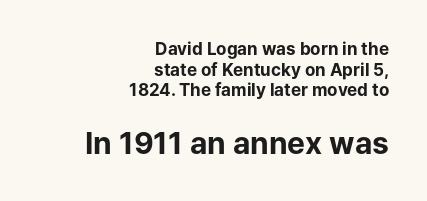
Typeset ragged left — the right edge is the straight one. Words float on clear page, feet unadorned. A typesetter would call this zero additional tracking. Size hierarchy here favors the trailing block over the leading one.
